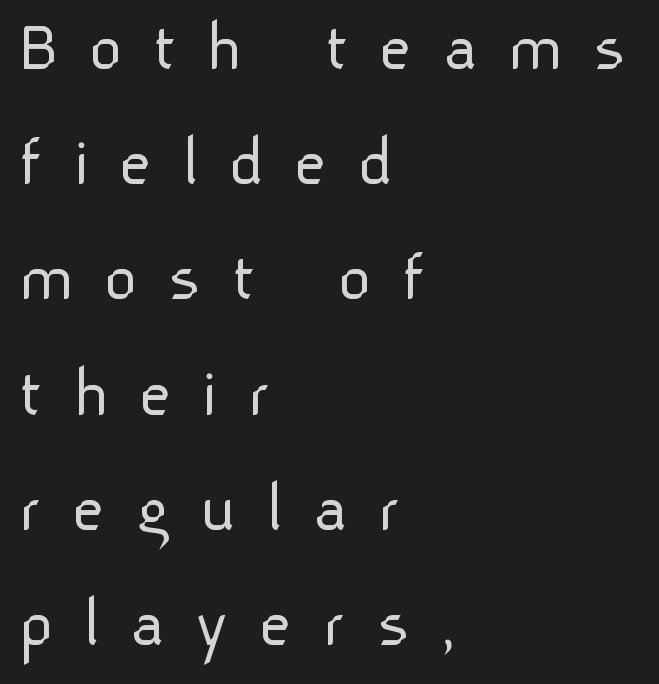
{"serif": "no", "italic": "no", "bold": "no", "weight": "light", "width": "normal", "stroke_contrast": "low", "x_height": "medium", "monospaced": "no", "underline": "no", "align": "left", "line_spacing": "normal", "line_spacing_ratio": 1.6, "letter_spacing": "wide", "letter_spacing_em": 0.42, "glyph_px": 72}
